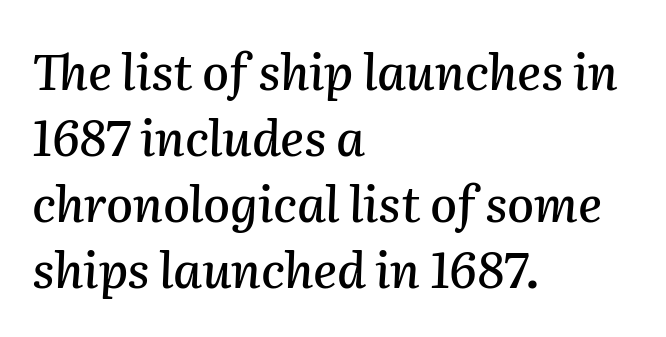
The typography opts for an oblique posture over an upright one. This rendering features lettering with no underline. Students, note that the glyphs here touch the page at normal intervals. Looks like regular typesetting: each glyph gets only the width it needs. Notice how the passage keeps a crisp vertical edge on the left only. The leading is moderate, giving the passage an even texture.
